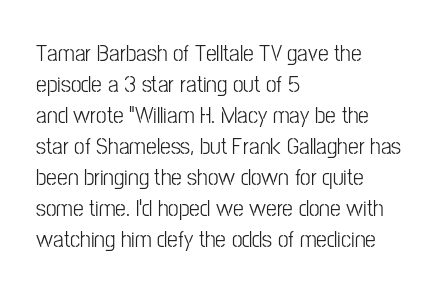
The image shows 24 px text type, upright; set left-aligned, normal line spacing (1.29x), normal letter spacing, not underlined.
